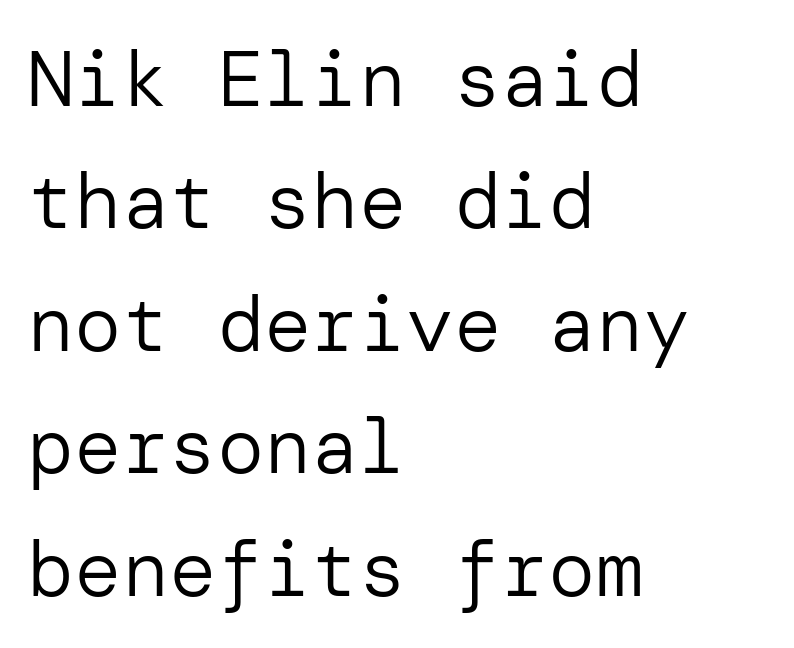
{"serif": "no", "italic": "no", "bold": "no", "weight": "regular", "width": "normal", "stroke_contrast": "low", "x_height": "medium", "underline": "no", "align": "left", "line_spacing": "normal", "line_spacing_ratio": 1.55, "letter_spacing": "normal", "letter_spacing_em": 0.0, "glyph_px": 79}
